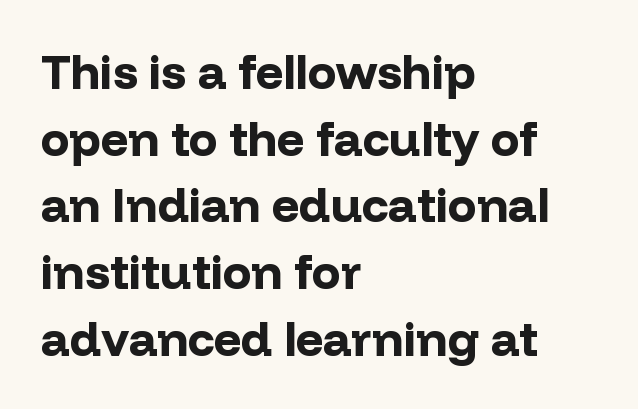
This sample has the flowing, uneven cadence of proportional lettering. Spacing between characters is what you'd get straight out of the box. The lines are quadded left. Designer's note — italics off, roman on. On the weight axis this lands at bold, roughly 700.
